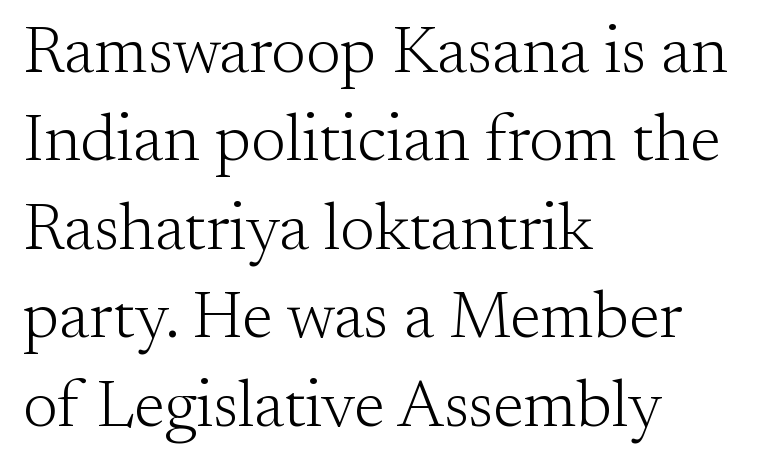
{"serif": "yes", "italic": "no", "bold": "no", "weight": "light", "width": "normal", "stroke_contrast": "medium", "x_height": "small", "monospaced": "no", "underline": "no", "align": "left", "line_spacing": "normal", "line_spacing_ratio": 1.34, "letter_spacing": "normal", "letter_spacing_em": 0.0, "glyph_px": 66}
